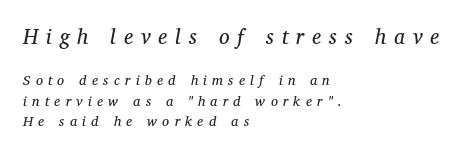
One-word summary of the alignment: left. A clean baseline with only descenders dipping below it. The font's italic variant was chosen for this text. Each word looks stretched out because of the extra space between its letters. The leading is moderate, giving the passage an even texture. Stem width sits at or under what a default text font uses.
